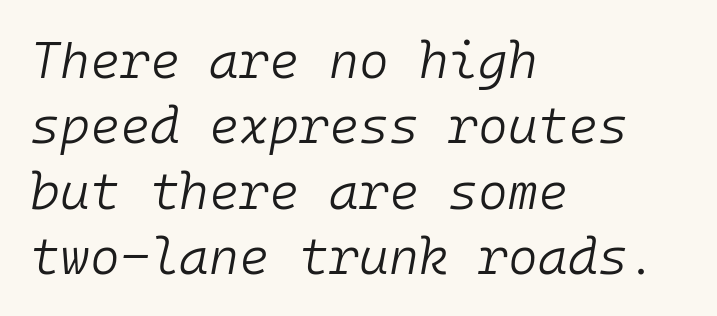
{"italic": "yes", "lean": "right", "slant_degrees": 10, "bold": "no", "weight": "light", "width": "normal", "stroke_contrast": "low", "x_height": "medium", "monospaced": "yes", "underline": "no", "align": "left", "line_spacing": "normal", "line_spacing_ratio": 1.28, "letter_spacing": "normal", "letter_spacing_em": 0.0, "glyph_px": 51}
